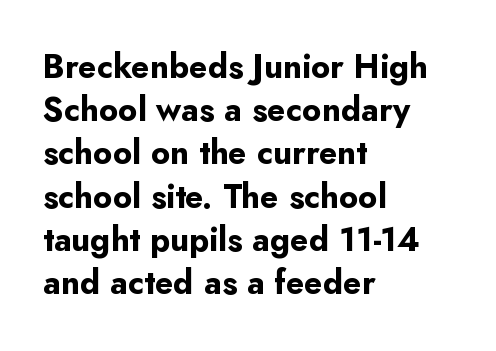
{"serif": "no", "italic": "no", "bold": "yes", "weight": "bold", "width": "normal", "stroke_contrast": "low", "x_height": "small", "monospaced": "no", "underline": "no", "align": "left", "line_spacing": "normal", "line_spacing_ratio": 1.31, "letter_spacing": "normal", "letter_spacing_em": 0.0, "glyph_px": 33}
